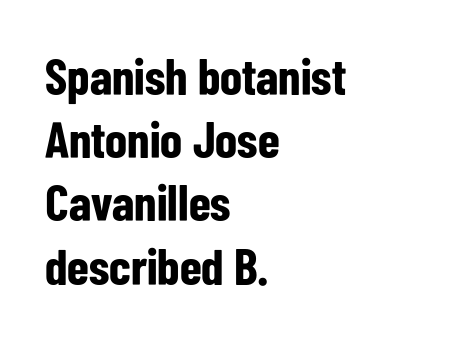
Q: Is the text bold? A: Yes.
Q: Is the text italic (slanted)? A: No, it is upright.
Q: Is the typeface a serif or a sans-serif typeface? A: Sans-serif.
Q: Is the text underlined? A: No.
Q: How is the paragraph aligned? A: Left-aligned.
Q: Is the spacing between letters normal or unusually wide? A: Normal.
Q: Width (condensed, normal, or wide)? A: Condensed.
Q: Stroke contrast? A: Low.
Q: x-height? A: Medium.
Q: Monospaced? A: No.
